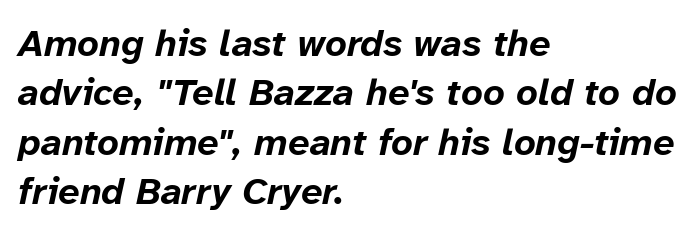
Q: Is the text bold? A: Yes.
Q: Is the text italic (slanted)? A: Yes, it leans right by about 12 degrees.
Q: Is the text underlined? A: No.
Q: How is the paragraph aligned? A: Left-aligned.
Q: Is the spacing between letters normal or unusually wide? A: Normal.
Q: Is the spacing between lines tight, normal or loose? A: Normal.
Q: Width (condensed, normal, or wide)? A: Normal.
Q: Stroke contrast? A: Low.
Q: x-height? A: Medium.
Q: Monospaced? A: No.
